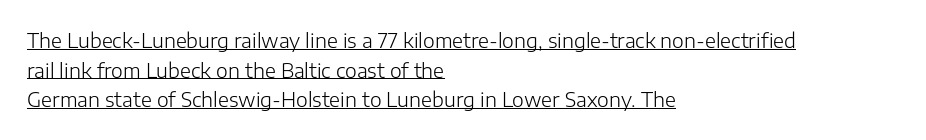
The image shows 20 px text type, upright; set left-aligned, normal line spacing (1.48x), normal letter spacing, underlined.
